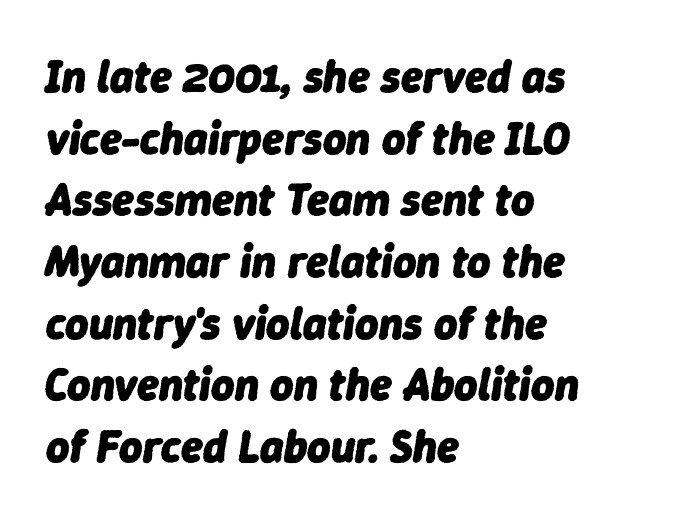
The image shows 45 px heavy type, italic (leaning right); set left-aligned, normal line spacing (1.37x), normal letter spacing, not underlined; low stroke contrast and a medium x-height.
